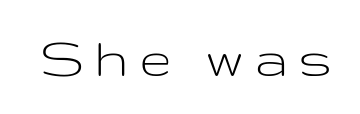
Q: Is the text bold? A: No.
Q: Is the text italic (slanted)? A: No, it is upright.
Q: Is the typeface a serif or a sans-serif typeface? A: Sans-serif.
Q: Is the text underlined? A: No.
Q: Width (condensed, normal, or wide)? A: Wide.
Q: Stroke contrast? A: Low.
Q: x-height? A: Medium.
Q: Monospaced? A: No.
